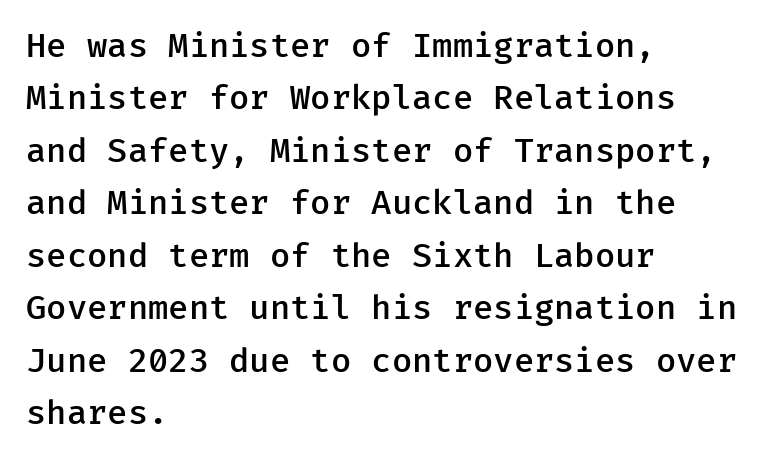
Q: Is the text bold? A: Semi-bold.
Q: Is the text italic (slanted)? A: No, it is upright.
Q: Is the typeface a serif or a sans-serif typeface? A: Sans-serif.
Q: Is the text underlined? A: No.
Q: How is the paragraph aligned? A: Left-aligned.
Q: Is the spacing between letters normal or unusually wide? A: Normal.
Q: Is the spacing between lines tight, normal or loose? A: Normal.
Q: Width (condensed, normal, or wide)? A: Normal.
Q: Stroke contrast? A: Low.
Q: x-height? A: Medium.
